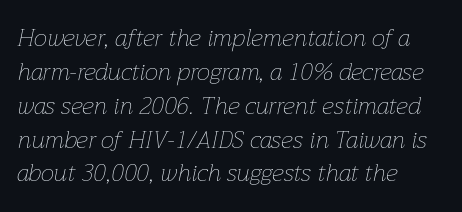
{"italic": "yes", "lean": "right", "slant_degrees": 12, "bold": "no", "underline": "no", "align": "left", "line_spacing": "normal", "line_spacing_ratio": 1.41, "letter_spacing": "normal", "letter_spacing_em": 0.0, "glyph_px": 24}
